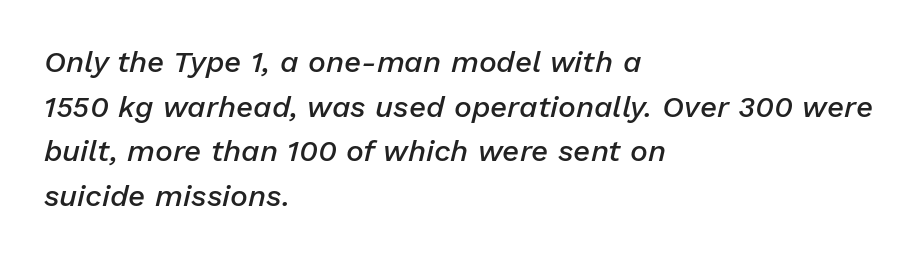
Q: Is the text bold? A: Semi-bold.
Q: Is the text italic (slanted)? A: Yes, it leans right by about 13 degrees.
Q: Is the text underlined? A: No.
Q: How is the paragraph aligned? A: Left-aligned.
Q: Is the spacing between letters normal or unusually wide? A: Normal.
Q: Is the spacing between lines tight, normal or loose? A: Normal.
Q: Width (condensed, normal, or wide)? A: Normal.
Q: Stroke contrast? A: Low.
Q: x-height? A: Medium.
Q: Monospaced? A: No.
